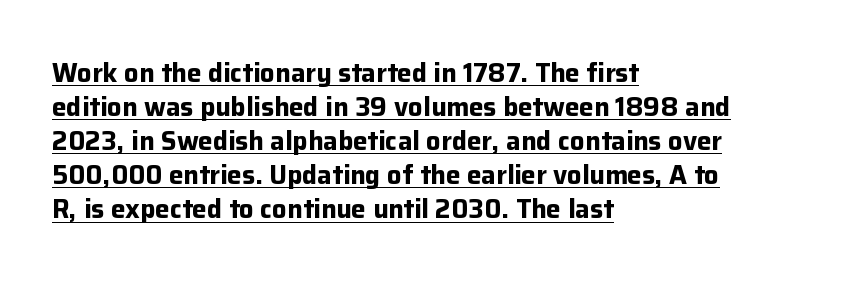
The image shows 26 px bold type, upright; set left-aligned, normal line spacing (1.31x), normal letter spacing, underlined.
